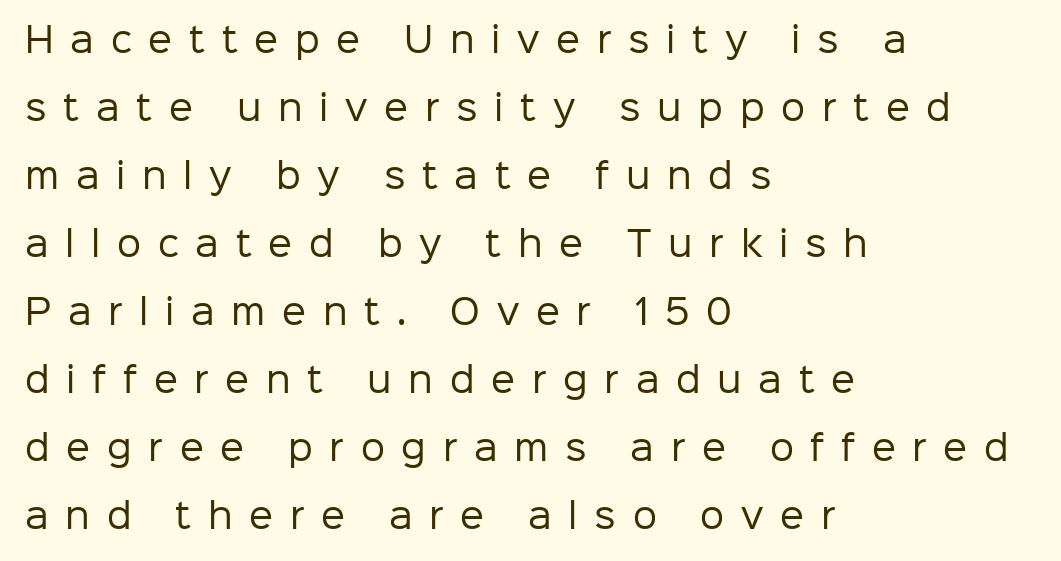
Q: Is the text bold? A: No.
Q: Is the text italic (slanted)? A: No, it is upright.
Q: Is the typeface a serif or a sans-serif typeface? A: Sans-serif.
Q: Is the text underlined? A: No.
Q: How is the paragraph aligned? A: Left-aligned.
Q: Is the spacing between letters normal or unusually wide? A: Unusually wide.
Q: Is the spacing between lines tight, normal or loose? A: Loose.
Q: Width (condensed, normal, or wide)? A: Normal.
Q: Stroke contrast? A: Low.
Q: x-height? A: Medium.
Q: Monospaced? A: No.
